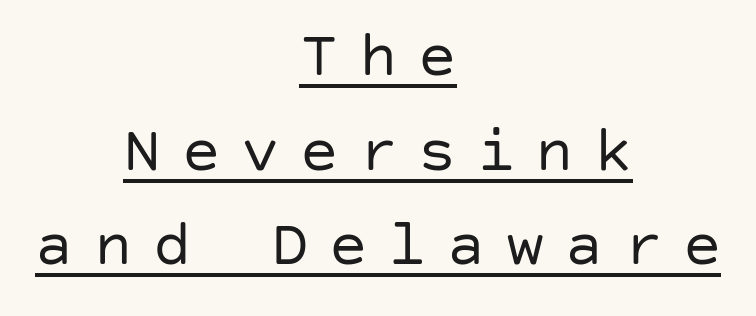
{"serif": "no", "italic": "no", "bold": "no", "weight": "regular", "width": "normal", "stroke_contrast": "low", "x_height": "large", "underline": "yes", "align": "center", "line_spacing": "normal", "line_spacing_ratio": 1.48, "letter_spacing": "wide", "letter_spacing_em": 0.32, "glyph_px": 64}
